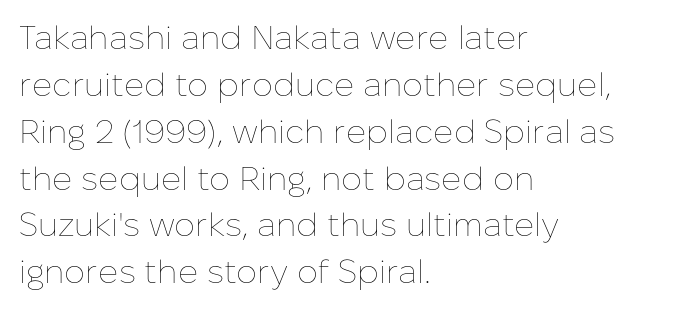
The image shows 33 px thin type, upright; set left-aligned, normal line spacing (1.42x), normal letter spacing, not underlined; low stroke contrast and a medium x-height.
